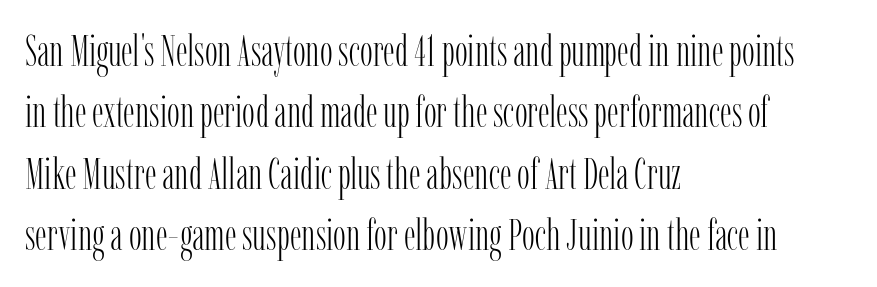
This sample has the flowing, uneven cadence of proportional lettering. Descenders are the only things crossing below the line. Observe the serifs anchoring each vertical stroke in this sample. Nobody touched the tracking dial on this one. The type sits square on the baseline with zero lean.
